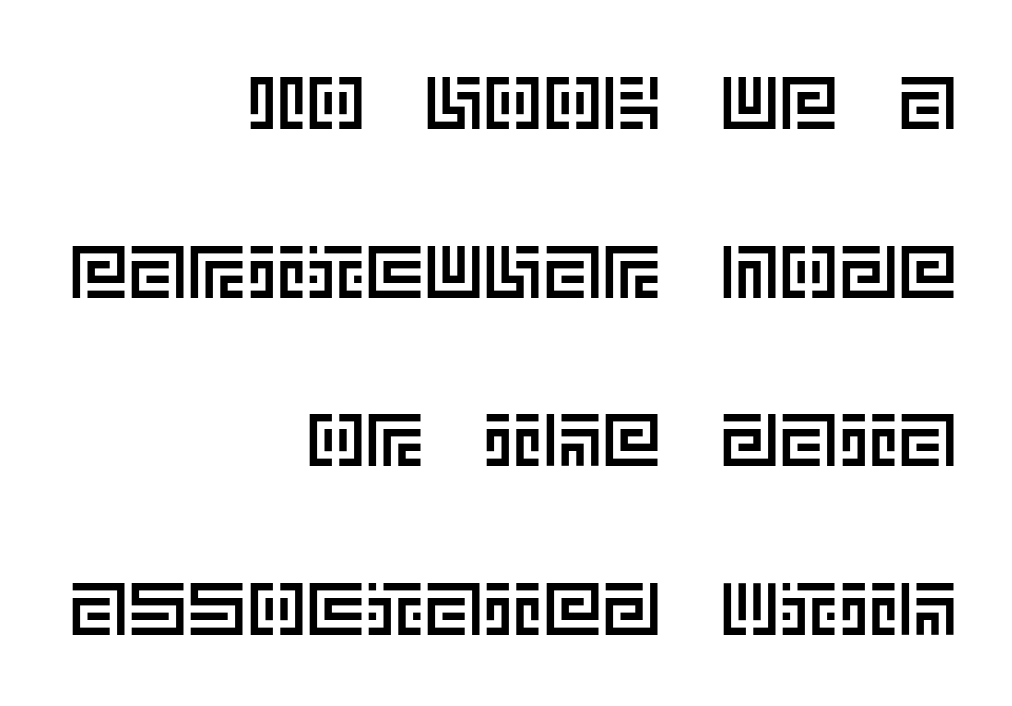
The baseline area is clear. These lines stack with their right ends in a neat column. There is no visible air inserted between adjacent glyphs. Rendered with straight, roman letterforms.
